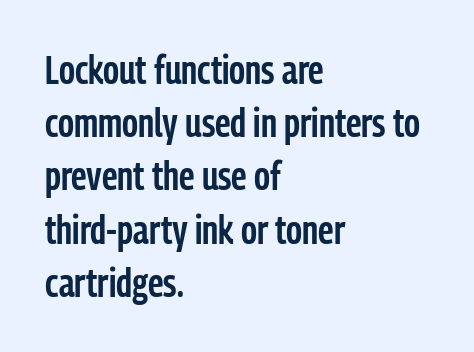
The image shows 40 px semibold, condensed sans-serif type, upright; set left-aligned, normal line spacing (1.33x), normal letter spacing, not underlined; low stroke contrast and a medium x-height.
